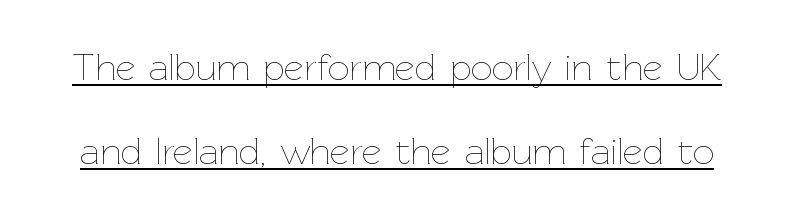
The image shows 38 px thin type, upright; set loose line spacing (2.22x), normal letter spacing, underlined; low stroke contrast and a medium x-height.
